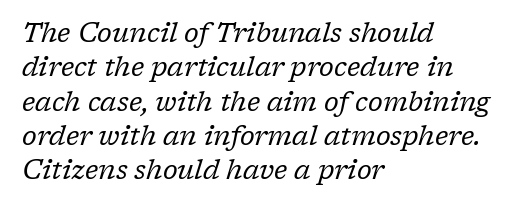
Q: Is the text bold? A: No.
Q: Is the text italic (slanted)? A: Yes, it leans right by about 17 degrees.
Q: Is the text underlined? A: No.
Q: How is the paragraph aligned? A: Left-aligned.
Q: Is the spacing between letters normal or unusually wide? A: Normal.
Q: Is the spacing between lines tight, normal or loose? A: Normal.
